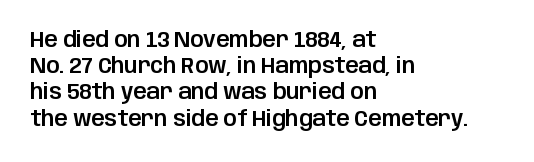
{"italic": "no", "underline": "no", "align": "left", "line_spacing": "normal", "line_spacing_ratio": 1.25, "letter_spacing": "normal", "letter_spacing_em": 0.0, "glyph_px": 21}
